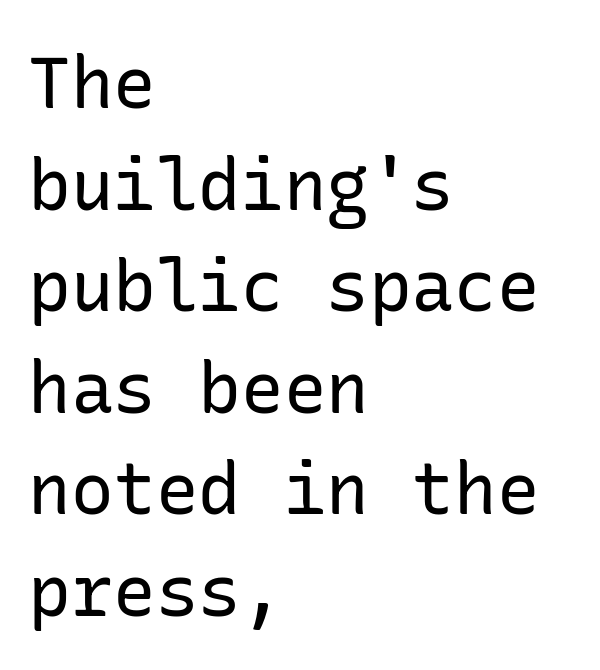
{"serif": "no", "italic": "no", "bold": "no", "weight": "regular", "width": "normal", "stroke_contrast": "low", "x_height": "medium", "underline": "no", "align": "left", "line_spacing": "normal", "line_spacing_ratio": 1.43, "letter_spacing": "normal", "letter_spacing_em": 0.0, "glyph_px": 71}
